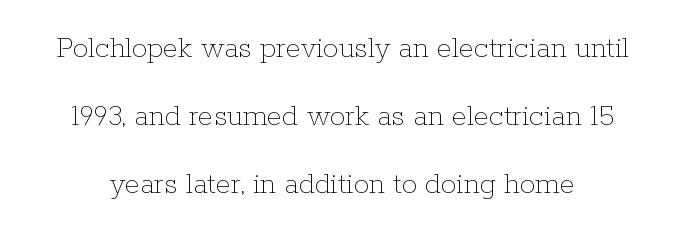
The image shows 31 px thin type, upright; set loose line spacing (2.2x), normal letter spacing, not underlined; low stroke contrast and a medium x-height.
